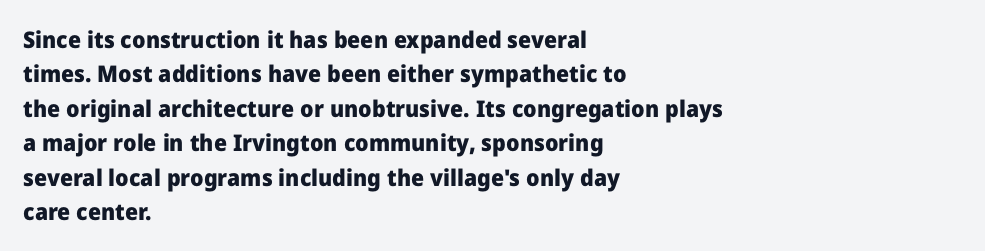
The image shows 23 px bold type, upright; set left-aligned, normal line spacing (1.5x), normal letter spacing, not underlined.
